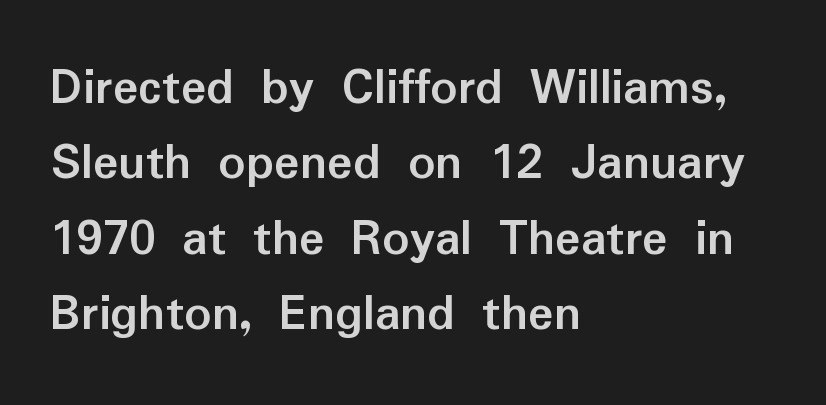
How would I describe the line gaps? Plain and ordinary. Each letter keeps its own natural width here, so spacing adapts to shape. This sample uses a sans-serif face. Strong, thick strokes mark this as bold type. Teacher's note: observe the even left margin — that is flush-left alignment.
